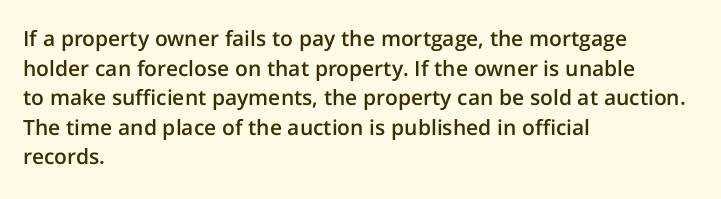
{"italic": "no", "bold": "semi", "underline": "no", "align": "left", "line_spacing": "normal", "line_spacing_ratio": 1.41, "letter_spacing": "normal", "letter_spacing_em": 0.0, "glyph_px": 21}
